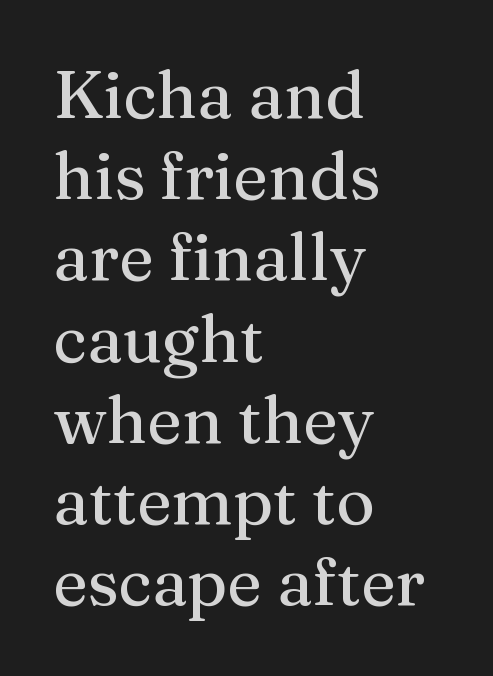
Tracking value appears to be zero — textbook default spacing. Stroke terminals: seriffed. Every stem runs plumb, perpendicular to the baseline. The rag falls on the right side of this text block.
